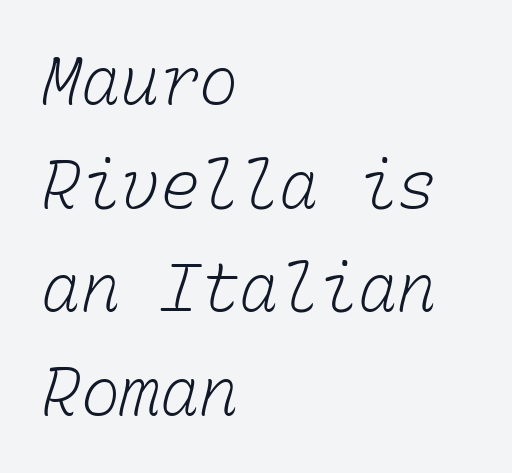
The image shows 66 px light type, monospaced; set left-aligned, normal line spacing (1.57x), normal letter spacing, not underlined; low stroke contrast and a medium x-height.
